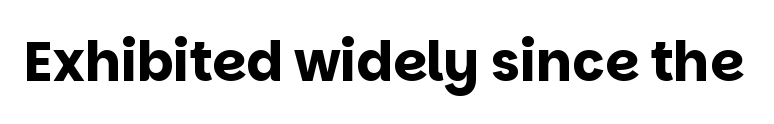
The image shows 54 px bold sans-serif type, upright; set normal letter spacing, not underlined; low stroke contrast and a large x-height.
